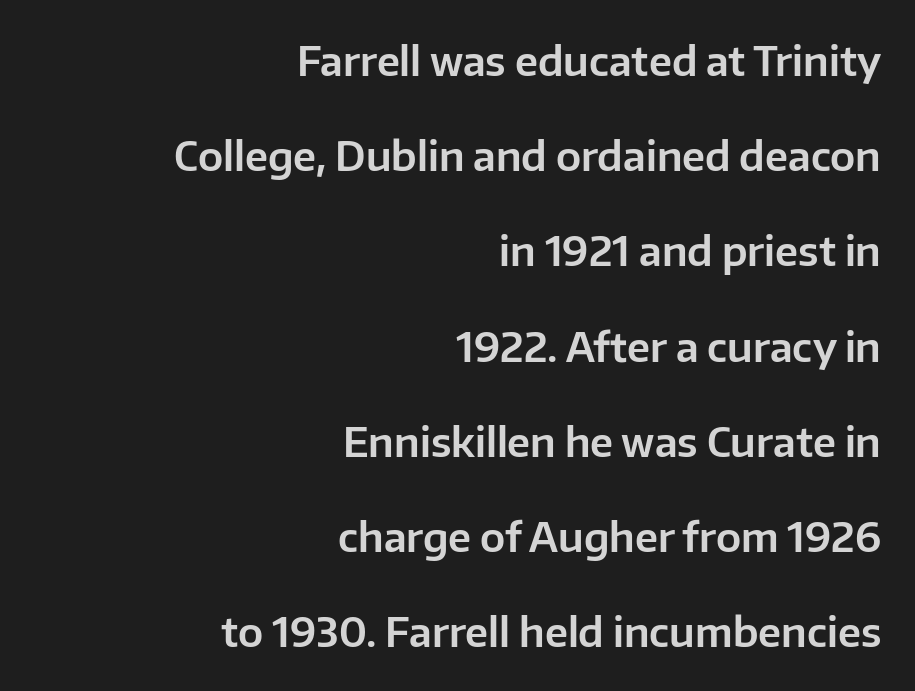
The gaps between neighbouring characters are ordinary and unremarkable. The rendering uses natural spacing where letterforms have individual widths. Successive baselines arrive slowly, with a big drop between each. Rule under the text: the space is simply empty.
